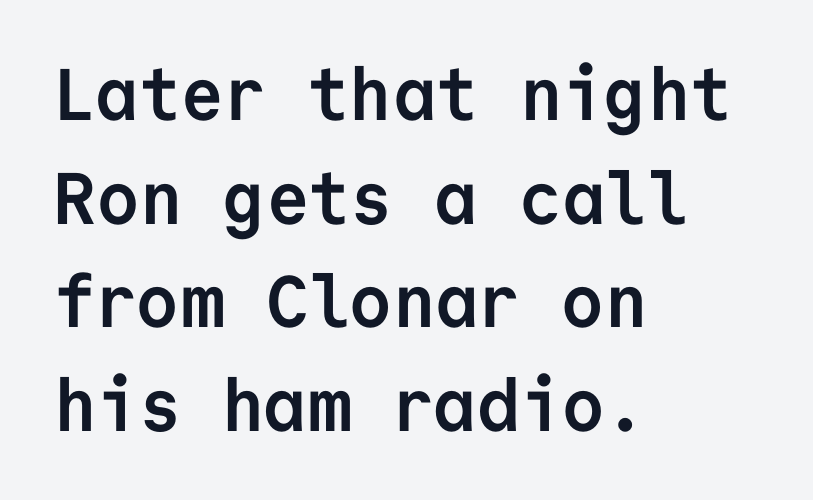
Q: Is the text bold? A: Yes.
Q: Is the text italic (slanted)? A: No, it is upright.
Q: Is the typeface a serif or a sans-serif typeface? A: Sans-serif.
Q: Is the text underlined? A: No.
Q: How is the paragraph aligned? A: Left-aligned.
Q: Is the spacing between letters normal or unusually wide? A: Normal.
Q: Is the spacing between lines tight, normal or loose? A: Normal.
Q: Width (condensed, normal, or wide)? A: Normal.
Q: Stroke contrast? A: Low.
Q: x-height? A: Medium.
Q: Monospaced? A: Yes.
